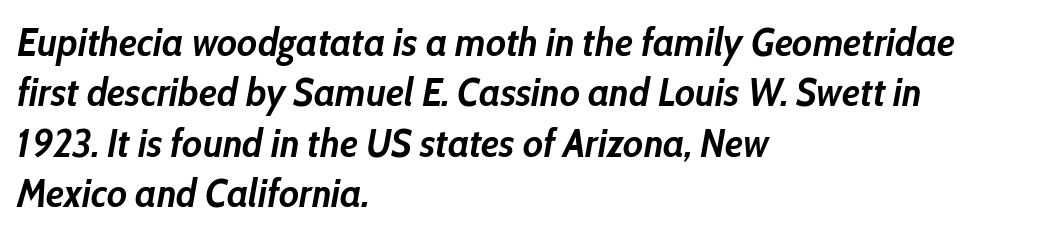
The image shows 40 px semibold, condensed type, italic (leaning right); set left-aligned, normal line spacing (1.26x), normal letter spacing, not underlined; low stroke contrast and a medium x-height.
